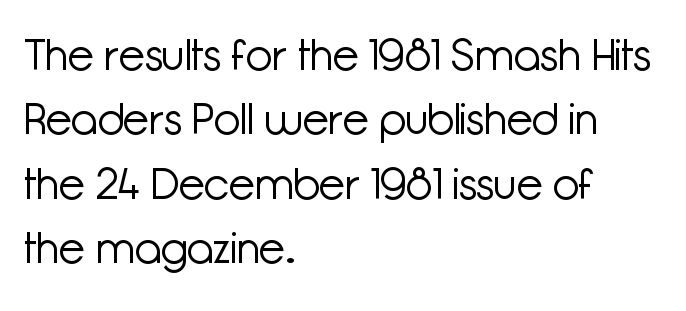
{"serif": "no", "italic": "no", "bold": "no", "weight": "light", "width": "normal", "stroke_contrast": "low", "x_height": "medium", "monospaced": "no", "underline": "no", "align": "left", "line_spacing": "normal", "line_spacing_ratio": 1.5, "letter_spacing": "normal", "letter_spacing_em": 0.0, "glyph_px": 43}
